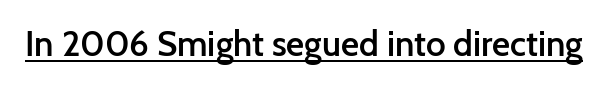
{"serif": "no", "italic": "no", "bold": "semi", "weight": "semibold", "width": "normal", "stroke_contrast": "low", "x_height": "medium", "monospaced": "no", "underline": "yes", "letter_spacing": "normal", "letter_spacing_em": 0.0, "glyph_px": 35}
